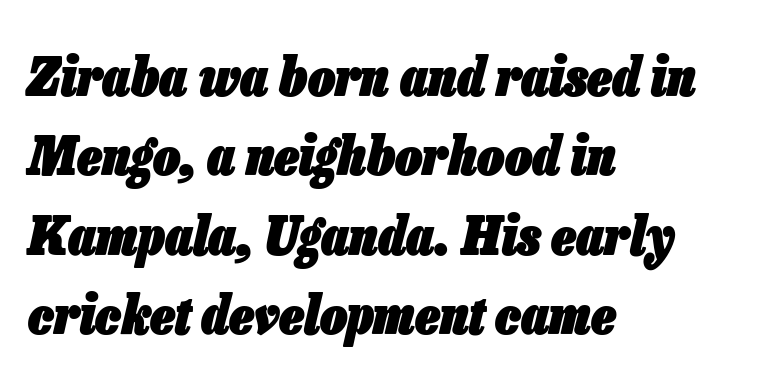
Q: Is the text bold? A: Yes.
Q: Is the text italic (slanted)? A: Yes, it leans right by about 13 degrees.
Q: Is the text underlined? A: No.
Q: How is the paragraph aligned? A: Left-aligned.
Q: Is the spacing between letters normal or unusually wide? A: Normal.
Q: Is the spacing between lines tight, normal or loose? A: Normal.
Q: Width (condensed, normal, or wide)? A: Condensed.
Q: Stroke contrast? A: Low.
Q: x-height? A: Medium.
Q: Monospaced? A: No.
